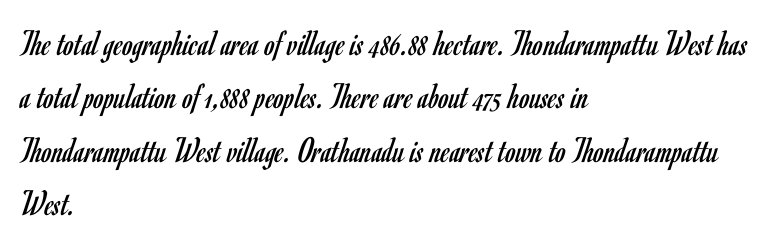
Check under the words: just untouched page. Honestly, the letter spacing is just normal — you wouldn't notice it. Vertical spacing — default. Varying glyph widths throughout — classic text-font behaviour. The letters look calm and open, with moderate or lighter stems. The font family rendered here belongs to the sans-serif group.
